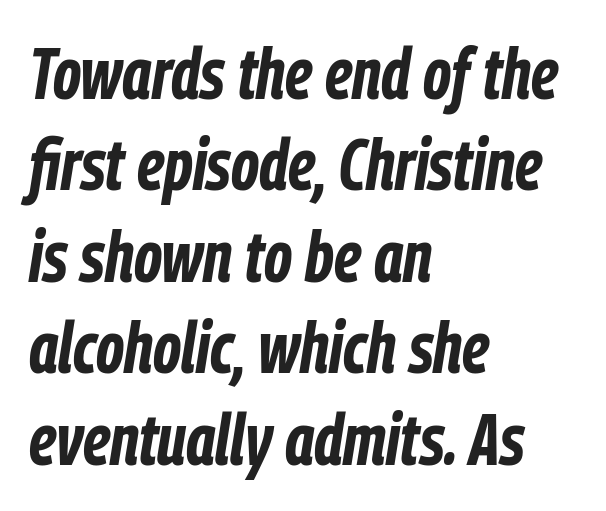
Q: Is the text bold? A: Yes.
Q: Is the text italic (slanted)? A: Yes, it leans right by about 9 degrees.
Q: Is the text underlined? A: No.
Q: How is the paragraph aligned? A: Left-aligned.
Q: Is the spacing between letters normal or unusually wide? A: Normal.
Q: Is the spacing between lines tight, normal or loose? A: Normal.
Q: Width (condensed, normal, or wide)? A: Condensed.
Q: Stroke contrast? A: Low.
Q: x-height? A: Medium.
Q: Monospaced? A: No.
